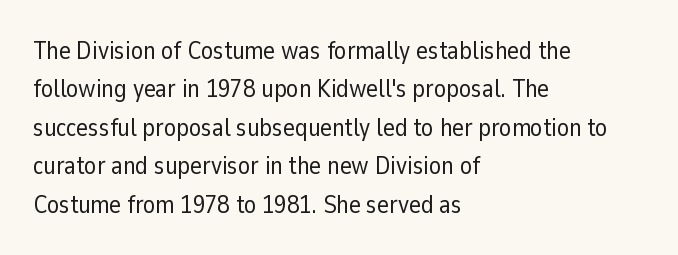
{"italic": "no", "bold": "no", "underline": "no", "align": "left", "line_spacing": "normal", "line_spacing_ratio": 1.54, "letter_spacing": "normal", "letter_spacing_em": 0.0, "glyph_px": 25}
